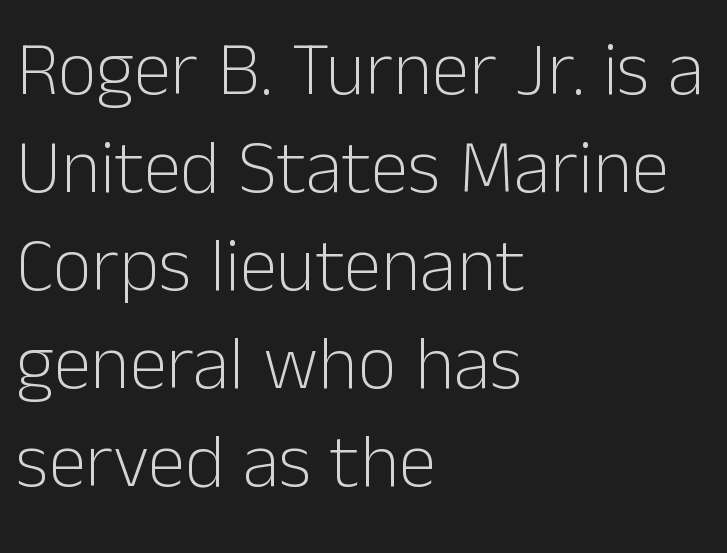
{"serif": "no", "italic": "no", "bold": "no", "weight": "light", "width": "normal", "stroke_contrast": "low", "x_height": "medium", "monospaced": "no", "underline": "no", "align": "left", "line_spacing": "normal", "line_spacing_ratio": 1.29, "letter_spacing": "normal", "letter_spacing_em": 0.0, "glyph_px": 76}
